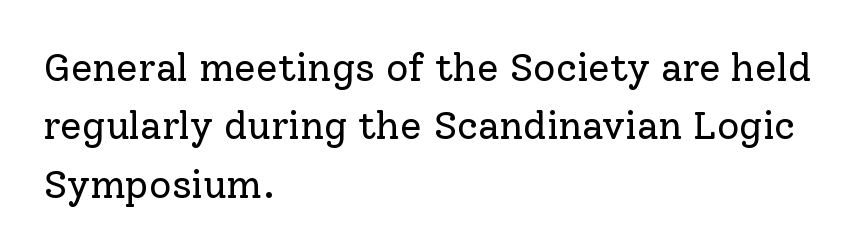
Q: Is the text bold? A: No.
Q: Is the text italic (slanted)? A: No, it is upright.
Q: Is the typeface a serif or a sans-serif typeface? A: Serif.
Q: Is the text underlined? A: No.
Q: How is the paragraph aligned? A: Left-aligned.
Q: Is the spacing between letters normal or unusually wide? A: Normal.
Q: Is the spacing between lines tight, normal or loose? A: Normal.
Q: Width (condensed, normal, or wide)? A: Normal.
Q: Stroke contrast? A: Low.
Q: x-height? A: Medium.
Q: Monospaced? A: No.
